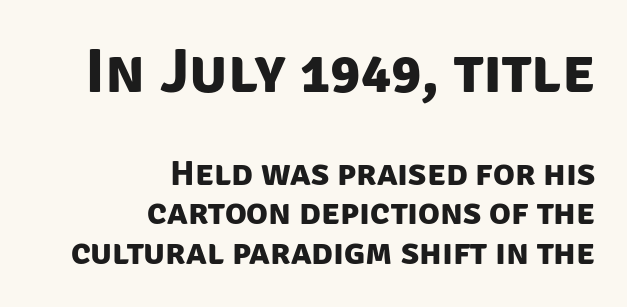
{"serif": "no", "bold": "yes", "weight": "bold", "width": "normal", "stroke_contrast": "low", "x_height": "large", "monospaced": "no", "underline": "no", "align": "right", "line_spacing": "tight", "line_spacing_ratio": 1.09, "letter_spacing": "normal", "letter_spacing_em": 0.0, "larger_block": "first", "size_ratio": 1.75, "glyph_px": 63}
